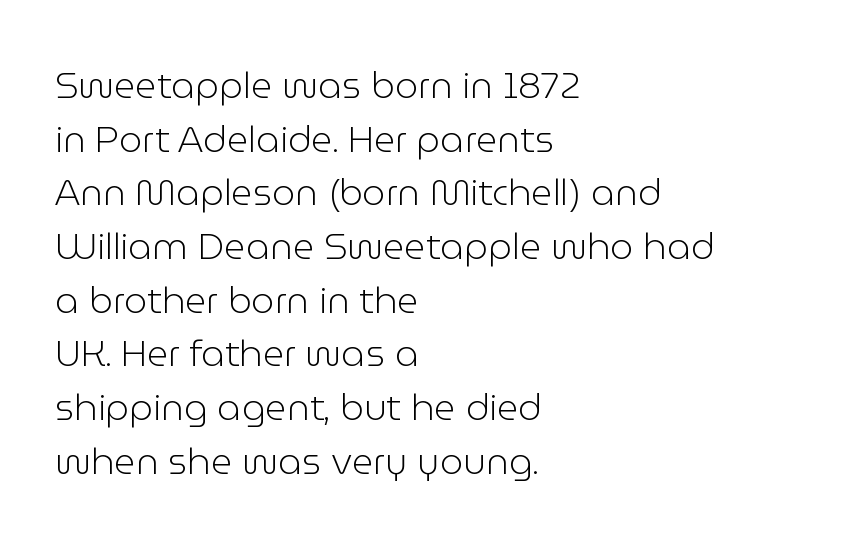
Q: Is the text bold? A: No.
Q: Is the text italic (slanted)? A: No, it is upright.
Q: Is the typeface a serif or a sans-serif typeface? A: Sans-serif.
Q: Is the text underlined? A: No.
Q: How is the paragraph aligned? A: Left-aligned.
Q: Is the spacing between letters normal or unusually wide? A: Normal.
Q: Is the spacing between lines tight, normal or loose? A: Normal.
Q: Width (condensed, normal, or wide)? A: Normal.
Q: Stroke contrast? A: Low.
Q: x-height? A: Medium.
Q: Monospaced? A: No.
